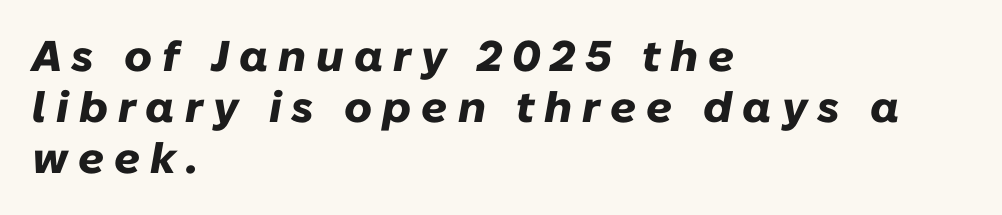
The image shows 43 px heavy type, italic (leaning right); set left-aligned, line spacing 1.19x, unusually wide letter spacing (+0.23 em), not underlined; low stroke contrast and a medium x-height.
